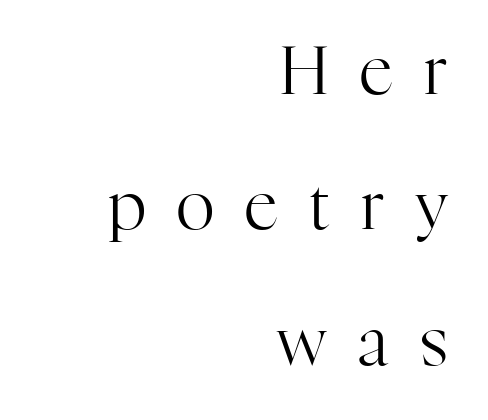
{"serif": "yes", "italic": "no", "bold": "no", "weight": "regular", "width": "normal", "stroke_contrast": "high", "x_height": "medium", "monospaced": "no", "underline": "no", "align": "right", "line_spacing": "loose", "line_spacing_ratio": 2.05, "letter_spacing": "wide", "letter_spacing_em": 0.48, "glyph_px": 66}
